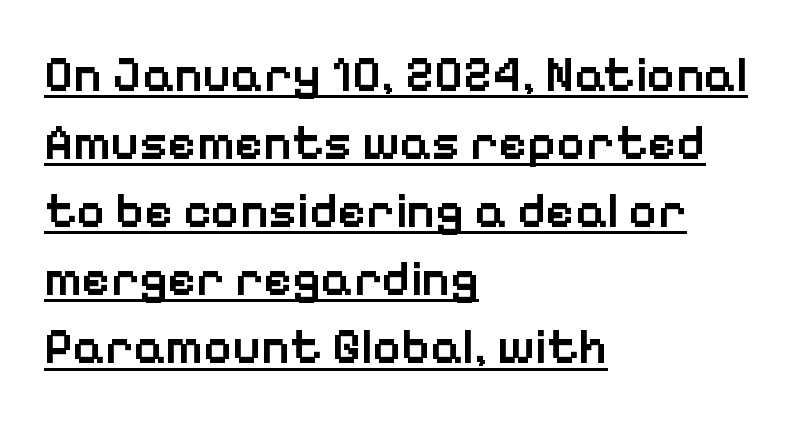
{"serif": "no", "italic": "no", "bold": "semi", "weight": "semibold", "width": "normal", "stroke_contrast": "low", "x_height": "medium", "monospaced": "no", "underline": "yes", "align": "left", "line_spacing": "normal", "line_spacing_ratio": 1.39, "letter_spacing": "normal", "letter_spacing_em": 0.0, "glyph_px": 49}
